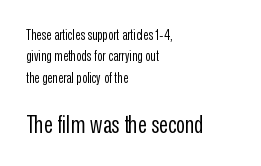
The image shows 24 px text type, upright; set left-aligned, normal line spacing (1.52x), normal letter spacing, not underlined; the second (bottom) block is 1.71x larger.
